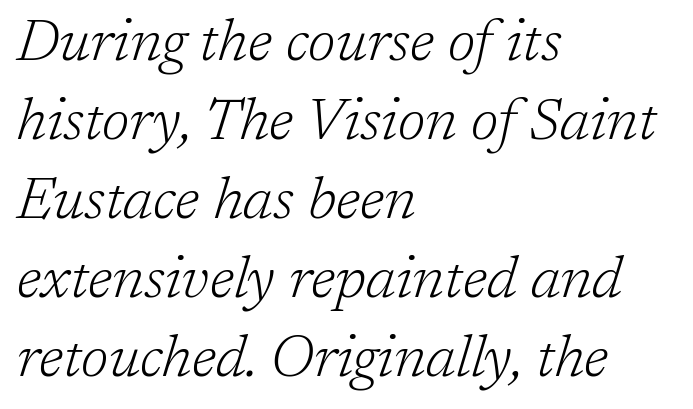
{"serif": "yes", "italic": "yes", "lean": "right", "slant_degrees": 17, "bold": "no", "weight": "light", "width": "normal", "stroke_contrast": "low", "x_height": "medium", "monospaced": "no", "underline": "no", "align": "left", "line_spacing": "normal", "line_spacing_ratio": 1.36, "letter_spacing": "normal", "letter_spacing_em": 0.0, "glyph_px": 58}
